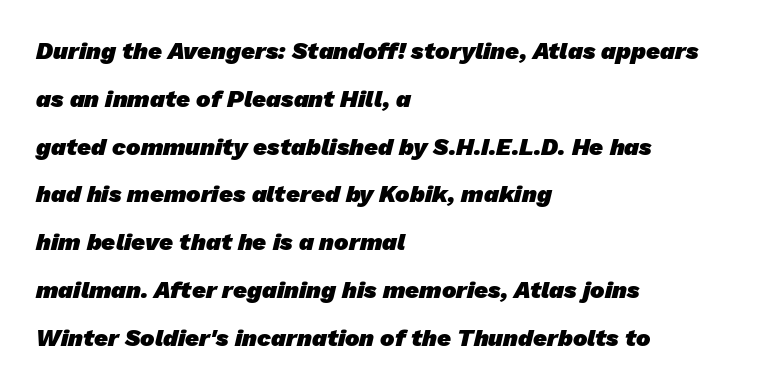
The image shows 24 px bold type; set left-aligned, loose line spacing (1.99x), normal letter spacing, not underlined.
